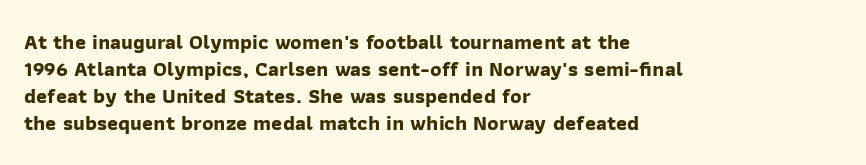
The space between consecutive lines is moderate. Left-aligned paragraph, ragged on the right. Just letters on the line, the space beneath them empty. Heft: maximum for text — a bold. Short note: letters normally spaced.
